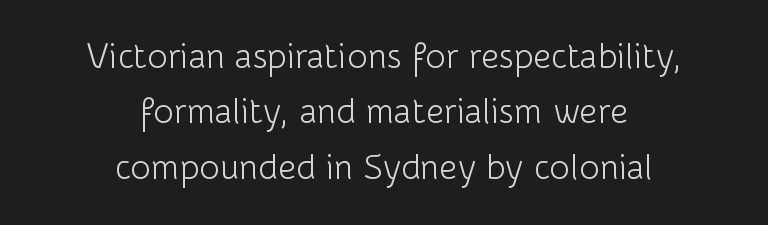
Q: Is the text bold? A: No.
Q: Is the text italic (slanted)? A: No, it is upright.
Q: Is the typeface a serif or a sans-serif typeface? A: Sans-serif.
Q: Is the text underlined? A: No.
Q: How is the paragraph aligned? A: Centered.
Q: Is the spacing between letters normal or unusually wide? A: Normal.
Q: Is the spacing between lines tight, normal or loose? A: Normal.
Q: Width (condensed, normal, or wide)? A: Normal.
Q: Stroke contrast? A: Low.
Q: x-height? A: Medium.
Q: Monospaced? A: No.
